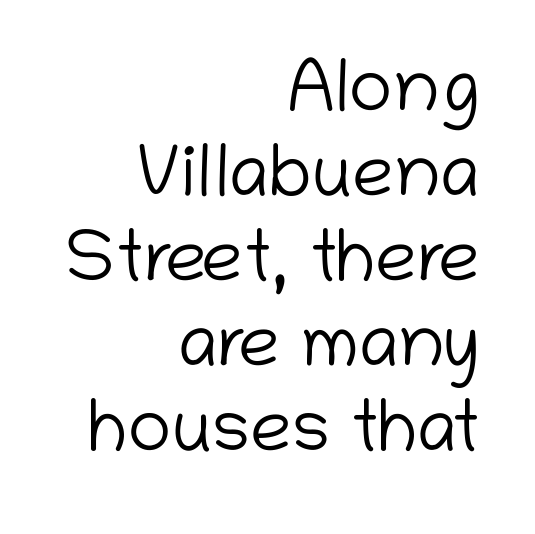
{"serif": "no", "italic": "no", "bold": "no", "weight": "light", "width": "normal", "stroke_contrast": "low", "x_height": "medium", "monospaced": "no", "underline": "no", "align": "right", "line_spacing": "tight", "line_spacing_ratio": 1.15, "letter_spacing": "normal", "letter_spacing_em": 0.0, "glyph_px": 74}
